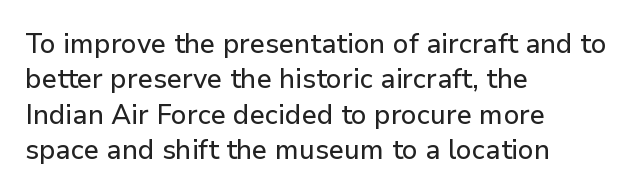
The image shows 27 px text type, upright; set left-aligned, normal line spacing (1.31x), normal letter spacing, not underlined.
